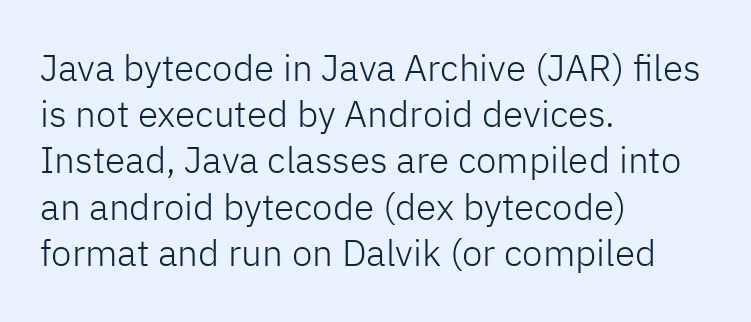
Q: Is the text bold? A: No.
Q: Is the text italic (slanted)? A: No, it is upright.
Q: Is the typeface a serif or a sans-serif typeface? A: Sans-serif.
Q: Is the text underlined? A: No.
Q: How is the paragraph aligned? A: Left-aligned.
Q: Is the spacing between letters normal or unusually wide? A: Normal.
Q: Is the spacing between lines tight, normal or loose? A: Normal.
Q: Width (condensed, normal, or wide)? A: Normal.
Q: Stroke contrast? A: Low.
Q: x-height? A: Medium.
Q: Monospaced? A: No.
